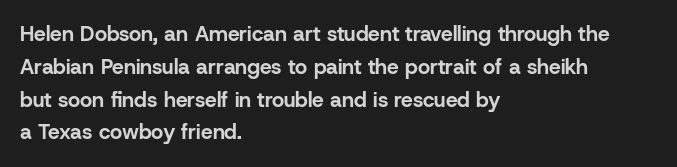
Q: Is the text bold? A: Yes.
Q: Is the text italic (slanted)? A: No, it is upright.
Q: Is the text underlined? A: No.
Q: How is the paragraph aligned? A: Left-aligned.
Q: Is the spacing between letters normal or unusually wide? A: Normal.
Q: Is the spacing between lines tight, normal or loose? A: Normal.
